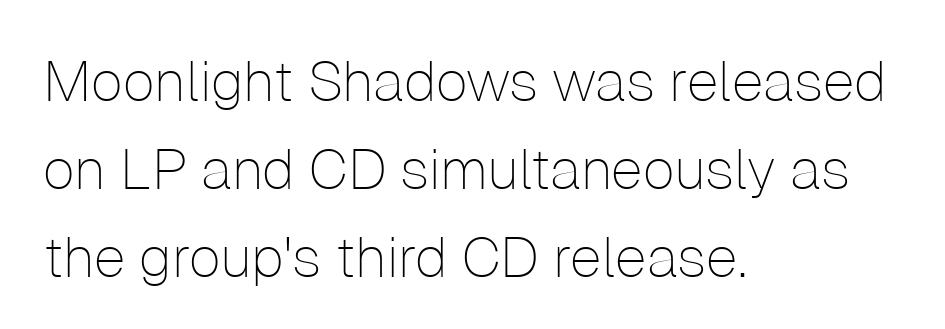
The image shows 57 px thin sans-serif type, upright; set left-aligned, normal line spacing (1.54x), normal letter spacing, not underlined; low stroke contrast and a medium x-height.
